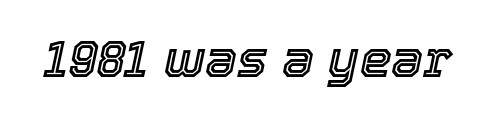
Does extra space separate the letters? No, they use regular spacing. The letters advance in unequal steps, a hallmark of proportional type. Compared with ordinary roman type, these characters are visibly tilted. The glyphs are unaccompanied by any horizontal stroke below them.
